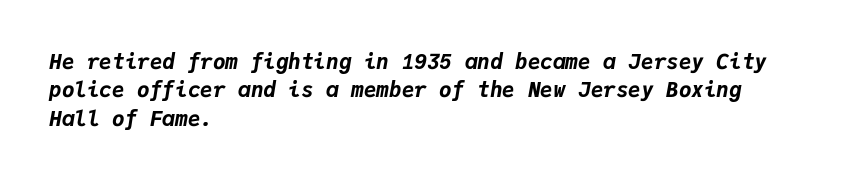
The image shows 21 px bold type, italic (leaning right); set left-aligned, normal line spacing (1.35x), normal letter spacing, not underlined.
